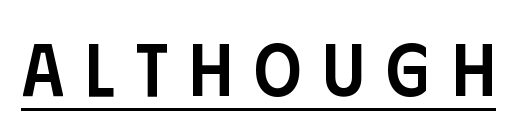
The image shows 74 px semibold, condensed sans-serif type, upright; set unusually wide letter spacing (+0.29 em), underlined; low stroke contrast and a large x-height.
